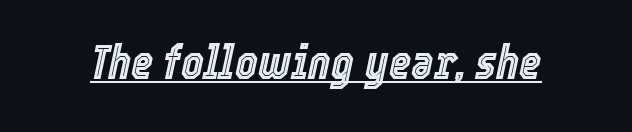
{"italic": "yes", "lean": "right", "slant_degrees": 12, "width": "condensed", "x_height": "medium", "monospaced": "no", "underline": "yes", "letter_spacing": "normal", "letter_spacing_em": 0.0, "glyph_px": 48}
